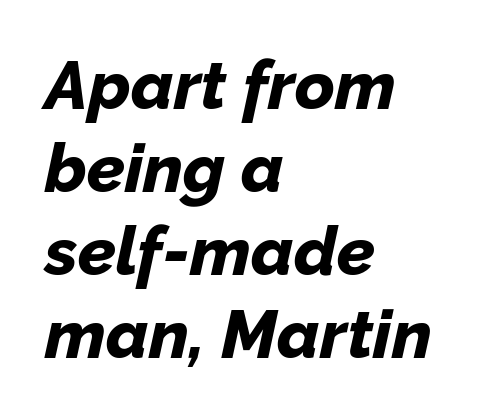
The axis of the letterforms is tilted away from vertical. On the weight axis this lands at bold, roughly 700. This rendering leaves character spacing at its baseline value. Is this a fixed-width face? No — the glyphs have proportional, varying widths. The space directly below the letters is spotless.
